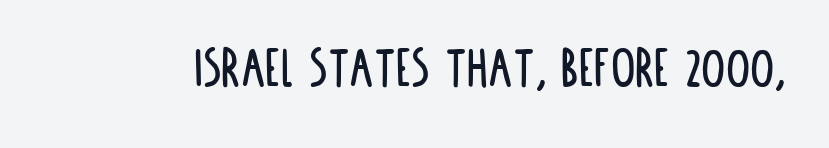
Q: Is the text italic (slanted)? A: No, it is upright.
Q: Is the typeface a serif or a sans-serif typeface? A: Sans-serif.
Q: Is the text underlined? A: No.
Q: Is the spacing between letters normal or unusually wide? A: Normal.
Q: Width (condensed, normal, or wide)? A: Condensed.
Q: Stroke contrast? A: Low.
Q: x-height? A: Large.
Q: Monospaced? A: No.
